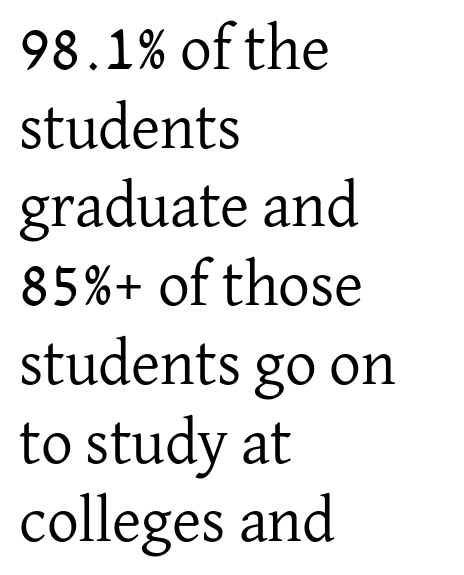
The image shows 63 px regular-weight serif type, upright; set left-aligned, normal line spacing (1.25x), normal letter spacing, not underlined; low stroke contrast and a medium x-height.
